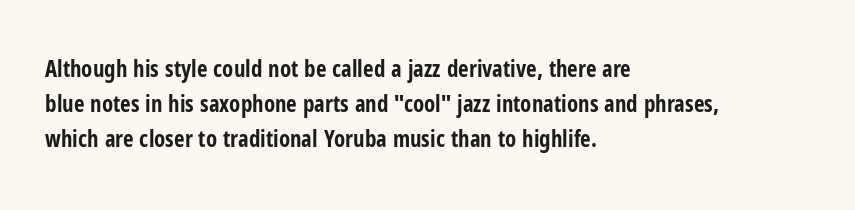
Each new line begins a customary step beneath the previous one. This rendering leaves character spacing at its baseline value. The lettering stays uniformly vertical, giving the passage a roman look. This rendering features lettering with no underline. A student would call this left alignment; a typographer would say flush left, rag right. Is the type bold? Yes — the strokes are clearly thick and heavy.
